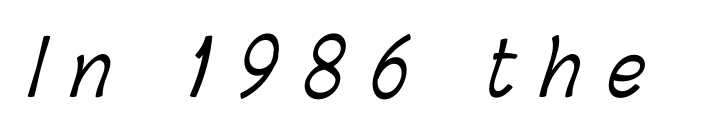
{"bold": "no", "weight": "light", "width": "condensed", "stroke_contrast": "low", "x_height": "medium", "monospaced": "no", "underline": "no", "letter_spacing": "wide", "letter_spacing_em": 0.38, "glyph_px": 74}
